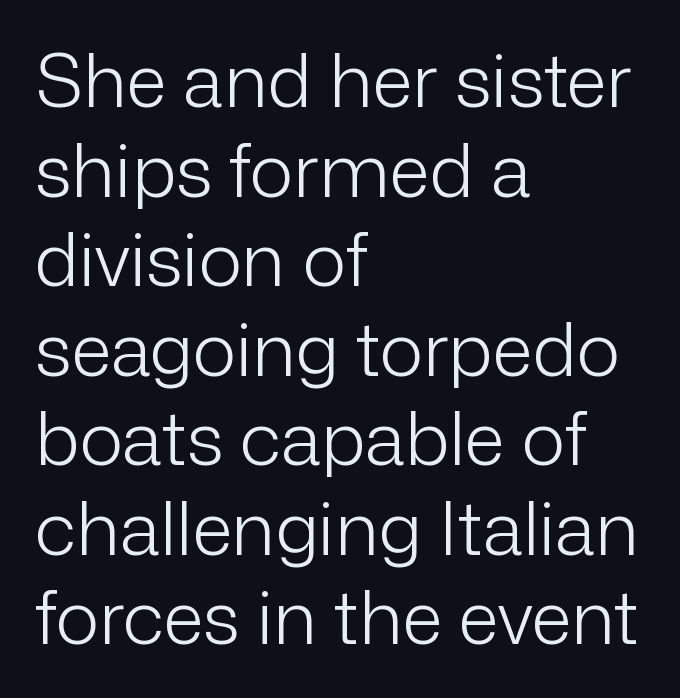
The image shows 74 px light sans-serif type, upright; set left-aligned, line spacing 1.21x, normal letter spacing, not underlined; low stroke contrast and a medium x-height.
